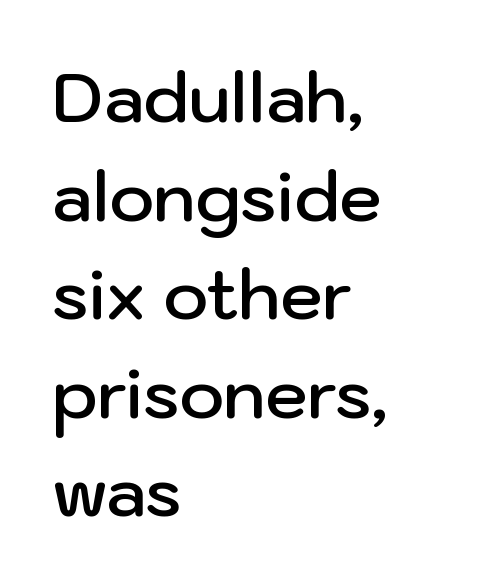
{"serif": "no", "italic": "no", "bold": "semi", "weight": "semibold", "width": "normal", "stroke_contrast": "low", "x_height": "medium", "monospaced": "no", "underline": "no", "align": "left", "line_spacing": "normal", "line_spacing_ratio": 1.45, "letter_spacing": "normal", "letter_spacing_em": 0.0, "glyph_px": 68}
